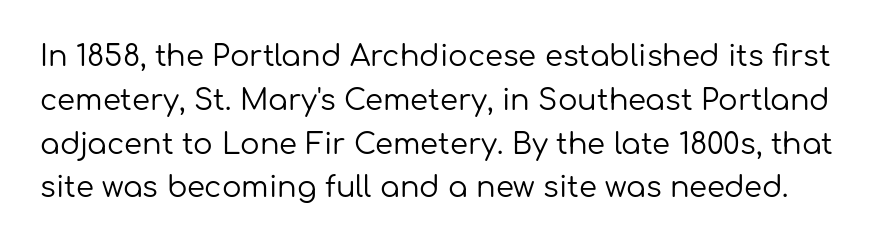
The strokes are not fattened; the text isn't bold. The letters carry no serifs — their stems end cleanly without finishing strokes. The vertical gap from one line to the next is medium. These lines are rendered in a variable-pitch font.
